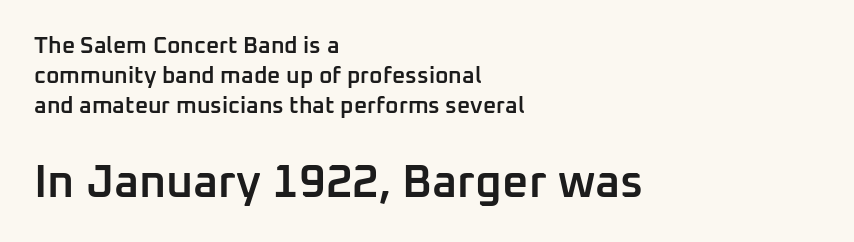
The image shows 46 px semibold sans-serif type, upright; set left-aligned, normal line spacing (1.3x), normal letter spacing, not underlined; the second (bottom) block is 2.0x larger; low stroke contrast and a medium x-height.
